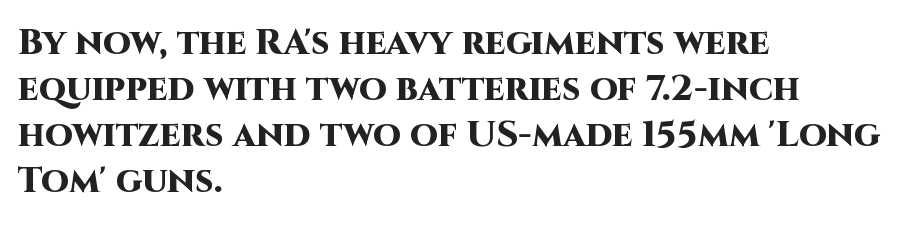
{"serif": "no", "italic": "no", "bold": "yes", "weight": "heavy", "width": "normal", "stroke_contrast": "high", "x_height": "large", "monospaced": "no", "underline": "no", "align": "left", "line_spacing": "normal", "line_spacing_ratio": 1.28, "letter_spacing": "normal", "letter_spacing_em": 0.0, "glyph_px": 36}
